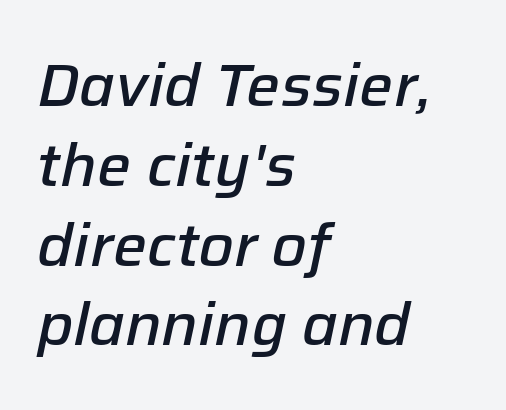
{"italic": "yes", "lean": "right", "slant_degrees": 12, "bold": "semi", "weight": "semibold", "width": "normal", "stroke_contrast": "low", "x_height": "medium", "monospaced": "no", "underline": "no", "align": "left", "line_spacing": "normal", "line_spacing_ratio": 1.33, "letter_spacing": "normal", "letter_spacing_em": 0.0, "glyph_px": 60}
